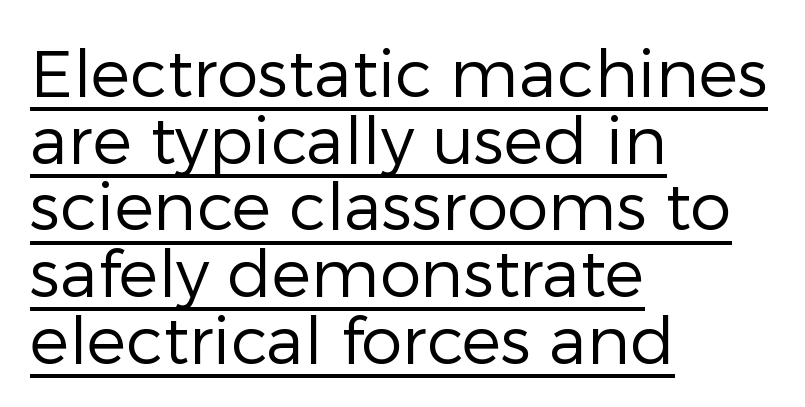
Notice how the passage keeps a crisp vertical edge on the left only. No extra tracking has been applied to these lines. Successive baselines arrive quickly, one right under another. Check where the strokes stop: nothing finishes them off — pure sans.
